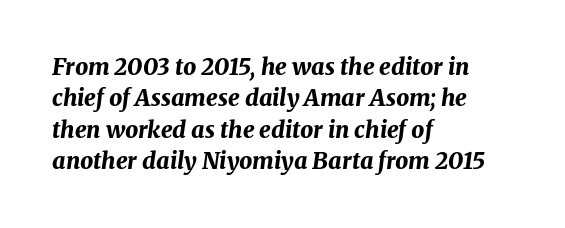
A normal amount of white space separates one row of letters from the next. Designer's note — italics engaged. How heavy is the stroke? Heavy — this is a bold. Compared with typical body copy, the letter spacing here is the same.
